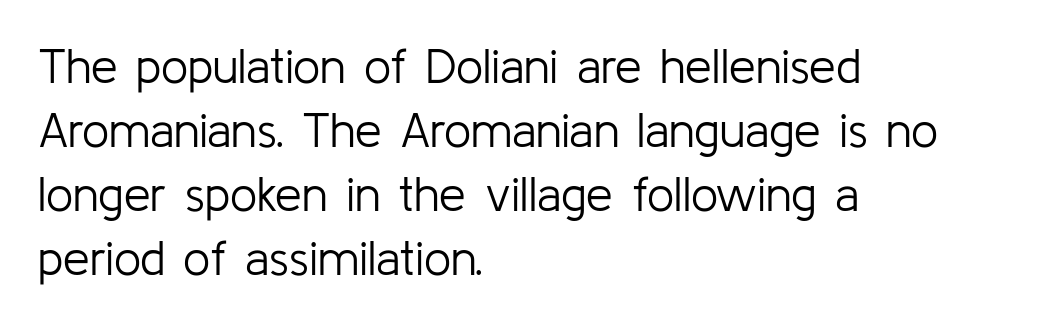
Left-aligned paragraph, ragged on the right. Nope, not italic — everything's standing straight. Clear beneath every line of the passage. The cut favours lightness, reaching ordinary text weight at its darkest. Serifs: no, the terminals of the letterforms are clean.
